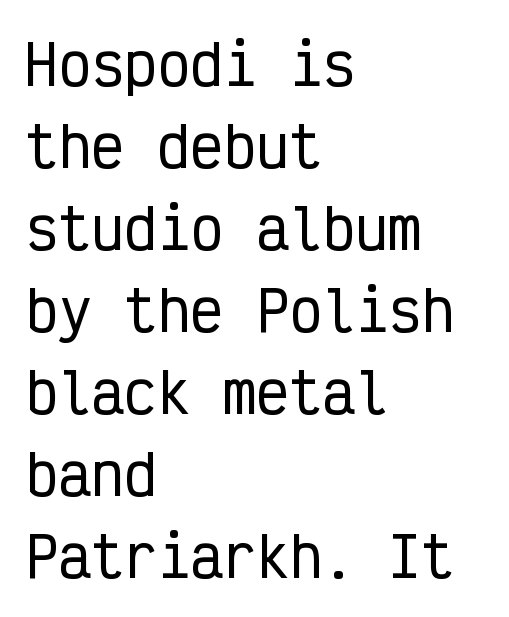
{"serif": "no", "italic": "no", "width": "condensed", "stroke_contrast": "low", "x_height": "medium", "monospaced": "yes", "underline": "no", "align": "left", "line_spacing": "normal", "line_spacing_ratio": 1.49, "letter_spacing": "normal", "letter_spacing_em": 0.0, "glyph_px": 55}
